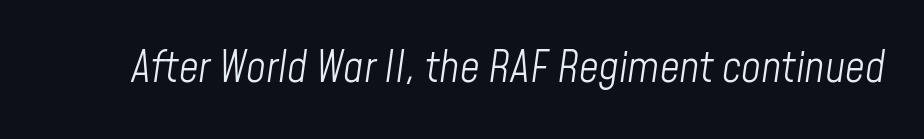
{"italic": "yes", "lean": "right", "slant_degrees": 8, "bold": "no", "weight": "light", "width": "condensed", "stroke_contrast": "low", "x_height": "medium", "monospaced": "no", "underline": "no", "letter_spacing": "normal", "letter_spacing_em": 0.0, "glyph_px": 43}
